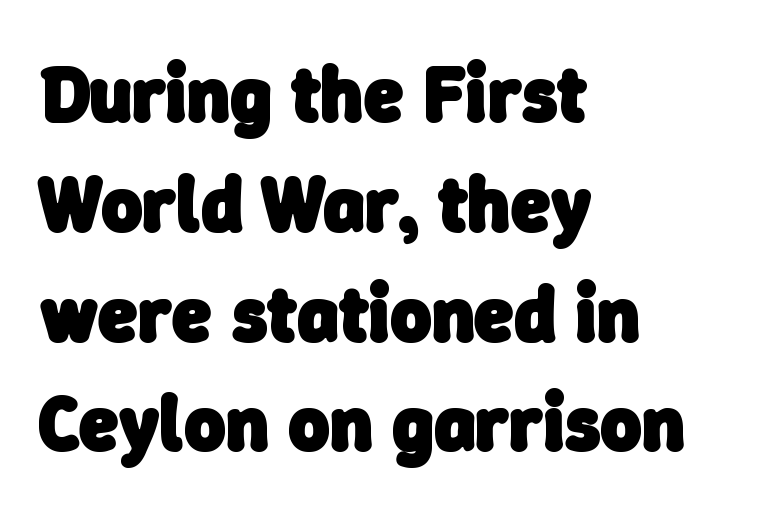
Casual observation: everything's shoved over to the left. Varying glyph widths throughout — classic text-font behaviour. Type style note: lacks serifs. Honestly, the letter spacing is just normal — you wouldn't notice it. The zone under the glyphs is completely vacant.
